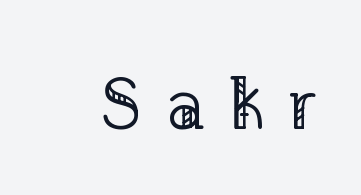
The image shows 72 px regular-weight serif type, upright; set unusually wide letter spacing (+0.32 em), not underlined; low stroke contrast and a medium x-height.
